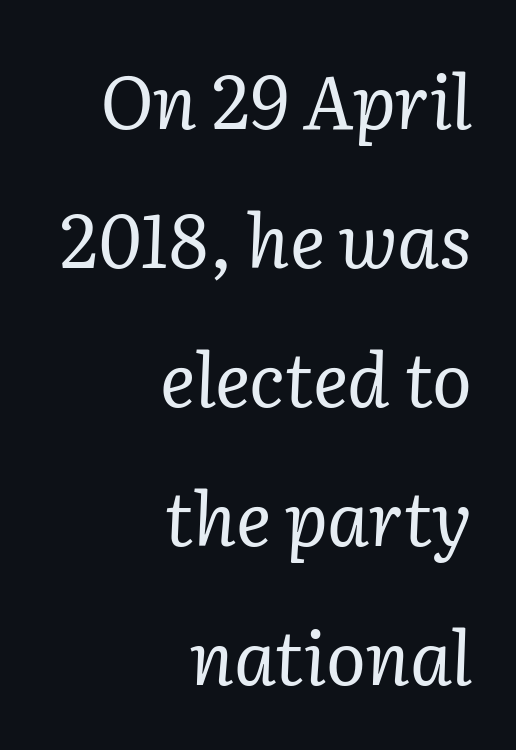
The image shows 74 px regular-weight serif type, italic (leaning right); set right-aligned, line spacing 1.88x, normal letter spacing, not underlined; low stroke contrast and a medium x-height.
